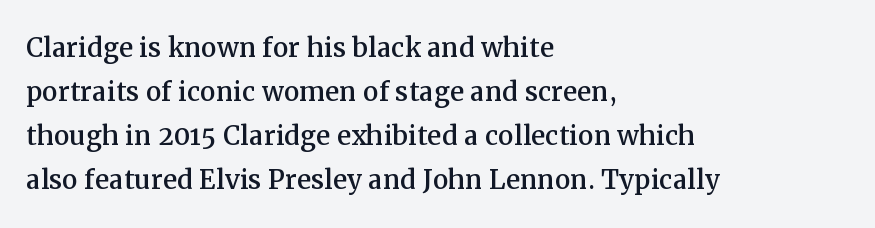
Q: Is the text italic (slanted)? A: No, it is upright.
Q: Is the typeface a serif or a sans-serif typeface? A: Serif.
Q: Is the text underlined? A: No.
Q: How is the paragraph aligned? A: Left-aligned.
Q: Is the spacing between letters normal or unusually wide? A: Normal.
Q: Is the spacing between lines tight, normal or loose? A: Normal.
Q: Width (condensed, normal, or wide)? A: Normal.
Q: Stroke contrast? A: Medium.
Q: x-height? A: Medium.
Q: Monospaced? A: No.
